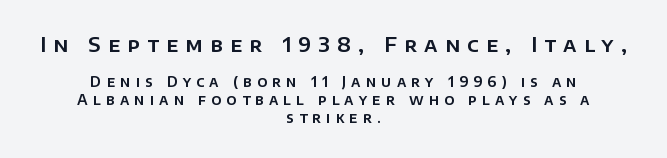
{"italic": "no", "underline": "no", "align": "center", "line_spacing": "normal", "line_spacing_ratio": 1.27, "letter_spacing": "wide", "letter_spacing_em": 0.37, "larger_block": "first", "size_ratio": 1.43, "glyph_px": 20}
